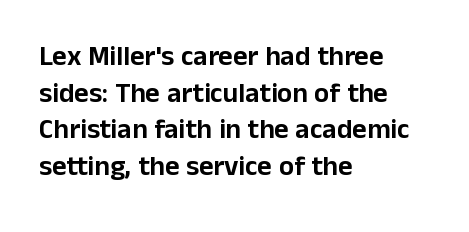
Q: Is the text italic (slanted)? A: No, it is upright.
Q: Is the typeface a serif or a sans-serif typeface? A: Sans-serif.
Q: Is the text underlined? A: No.
Q: How is the paragraph aligned? A: Left-aligned.
Q: Is the spacing between letters normal or unusually wide? A: Normal.
Q: Is the spacing between lines tight, normal or loose? A: Normal.
Q: Width (condensed, normal, or wide)? A: Normal.
Q: Stroke contrast? A: Low.
Q: x-height? A: Medium.
Q: Monospaced? A: No.
